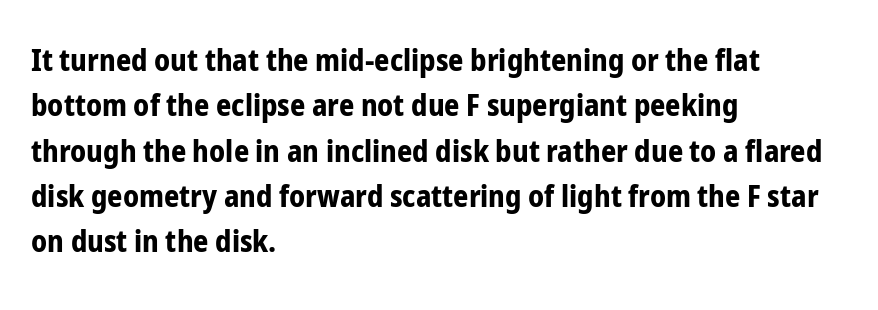
The image shows 30 px bold, condensed sans-serif type, upright; set left-aligned, normal line spacing (1.51x), normal letter spacing, not underlined; low stroke contrast and a medium x-height.
